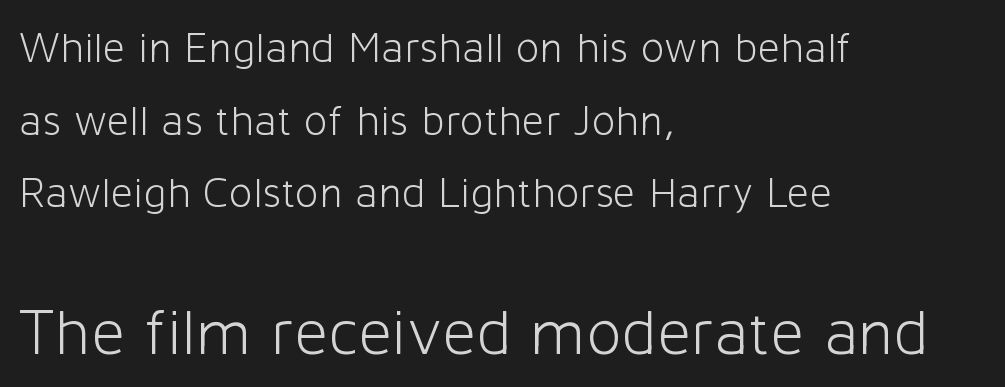
If you measured baseline to baseline, you'd find a middling distance. Weight: not bold — regular or lighter. A bare baseline throughout the passage. Nope, no serifs anywhere on these letters. The emphasis by scale lands on block number two, below. A student would call this left alignment; a typographer would say flush left, rag right.
